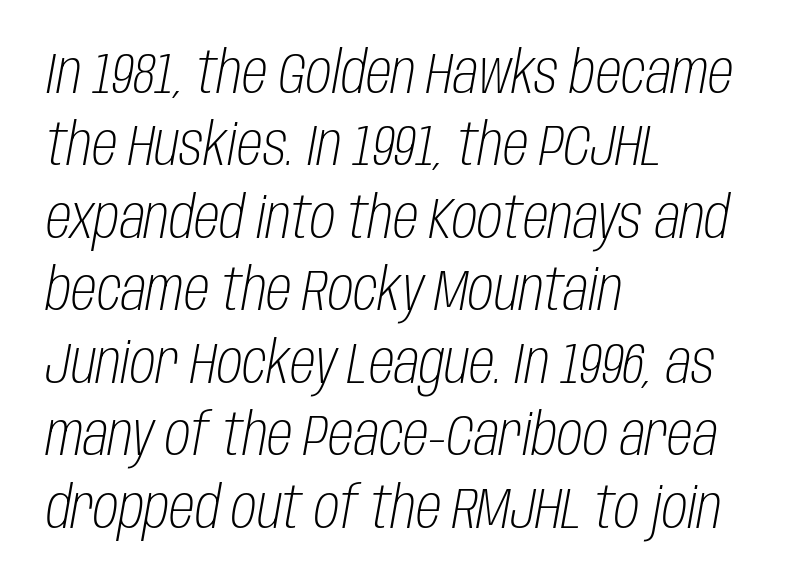
{"italic": "yes", "lean": "right", "slant_degrees": 10, "bold": "no", "weight": "light", "width": "condensed", "stroke_contrast": "low", "x_height": "large", "monospaced": "no", "underline": "no", "align": "left", "line_spacing": "normal", "line_spacing_ratio": 1.25, "letter_spacing": "normal", "letter_spacing_em": 0.0, "glyph_px": 58}
